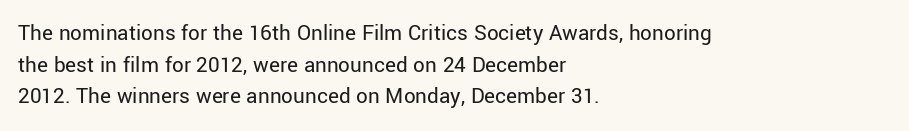
The image shows 23 px text type, upright; set left-aligned, normal line spacing (1.38x), normal letter spacing, not underlined.
